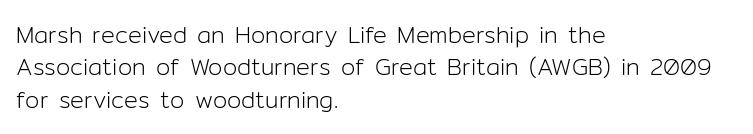
The tracking reads as untouched default to a designer's eye. Layout note: lines flush left. Students, observe: this is what conventionally led text looks like. Underline: absent.
